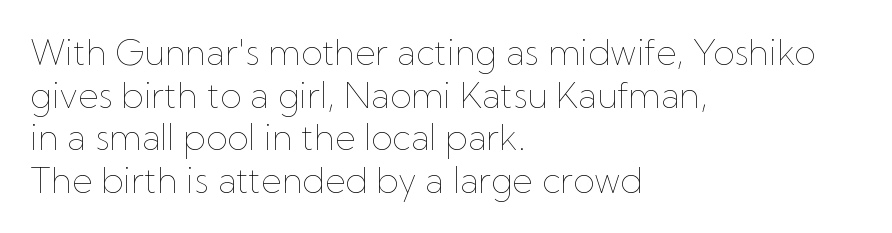
This rendering leaves character spacing at its baseline value. The rendering uses natural spacing where letterforms have individual widths. The characters are drawn with everyday or finer stroke widths. Visually the block forms a straight wall on the left and a jagged coastline on the right. The space beneath each line is pristine and unruled.
